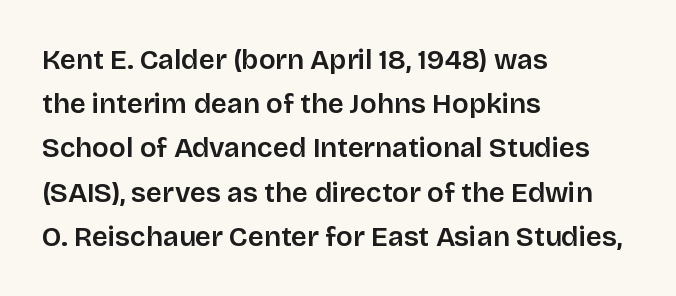
Q: Is the text bold? A: Semi-bold.
Q: Is the text italic (slanted)? A: No, it is upright.
Q: Is the typeface a serif or a sans-serif typeface? A: Sans-serif.
Q: Is the text underlined? A: No.
Q: How is the paragraph aligned? A: Left-aligned.
Q: Is the spacing between letters normal or unusually wide? A: Normal.
Q: Is the spacing between lines tight, normal or loose? A: Normal.
Q: Width (condensed, normal, or wide)? A: Normal.
Q: Stroke contrast? A: Low.
Q: x-height? A: Large.
Q: Monospaced? A: No.
